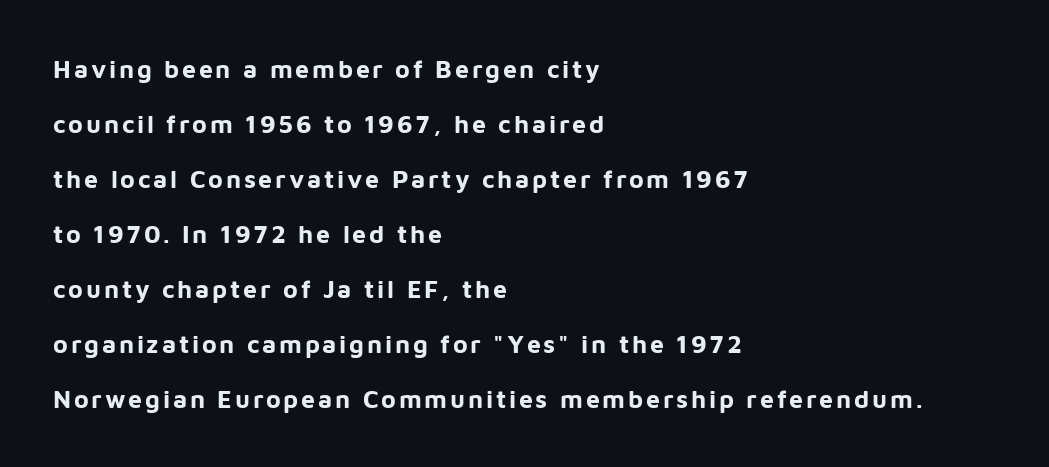
Q: Is the text bold? A: Yes.
Q: Is the text italic (slanted)? A: No, it is upright.
Q: Is the text underlined? A: No.
Q: How is the paragraph aligned? A: Left-aligned.
Q: Is the spacing between lines tight, normal or loose? A: Loose.
